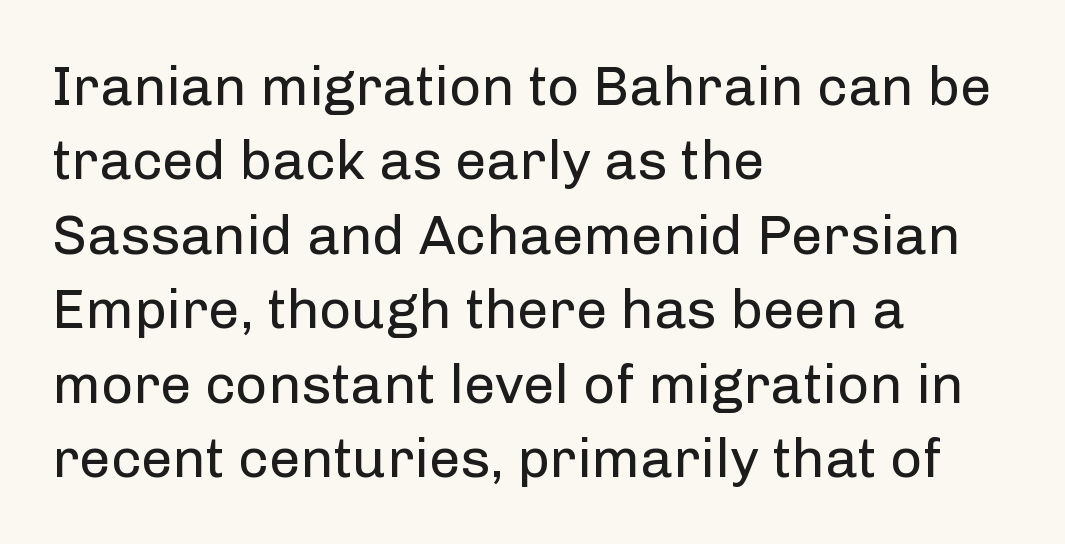
Is this a fixed-width face? No — the glyphs have proportional, varying widths. The typesetter chose a ragged-right arrangement here. The area under the type is left untouched. Is there much room between lines? A standard amount, neither cramped nor airy. It's the straight-up-and-down kind of type. Bold? No — there's no thickening of the strokes.
